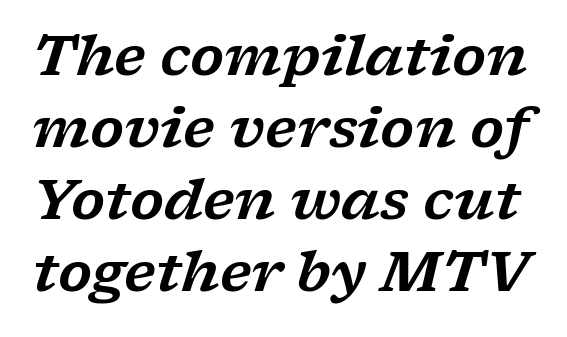
The image shows 55 px wide serif type, italic (leaning right); set normal line spacing (1.31x), normal letter spacing, not underlined; low stroke contrast and a medium x-height.
